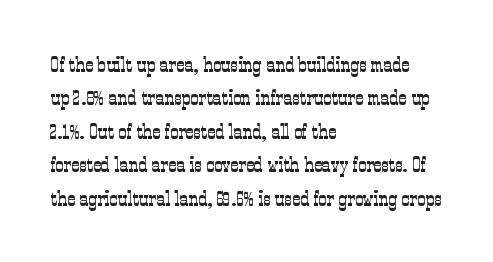
{"italic": "no", "bold": "no", "underline": "no", "align": "left", "line_spacing": "normal", "line_spacing_ratio": 1.52, "letter_spacing": "normal", "letter_spacing_em": 0.0, "glyph_px": 22}
